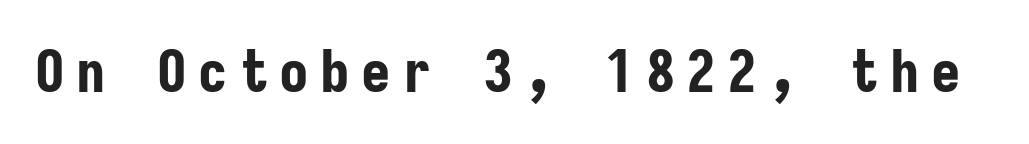
The image shows 59 px bold, condensed sans-serif type, upright, monospaced; set not underlined; low stroke contrast and a medium x-height.
